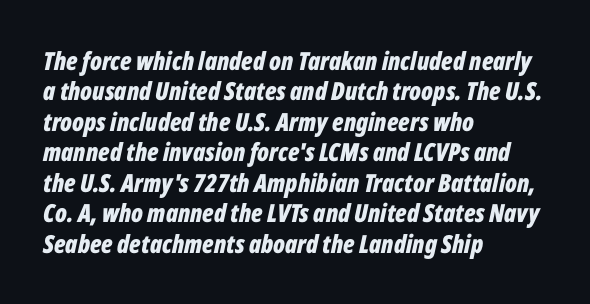
The image shows 25 px bold type, italic (leaning right); set left-aligned, line spacing 1.22x, normal letter spacing, not underlined.
